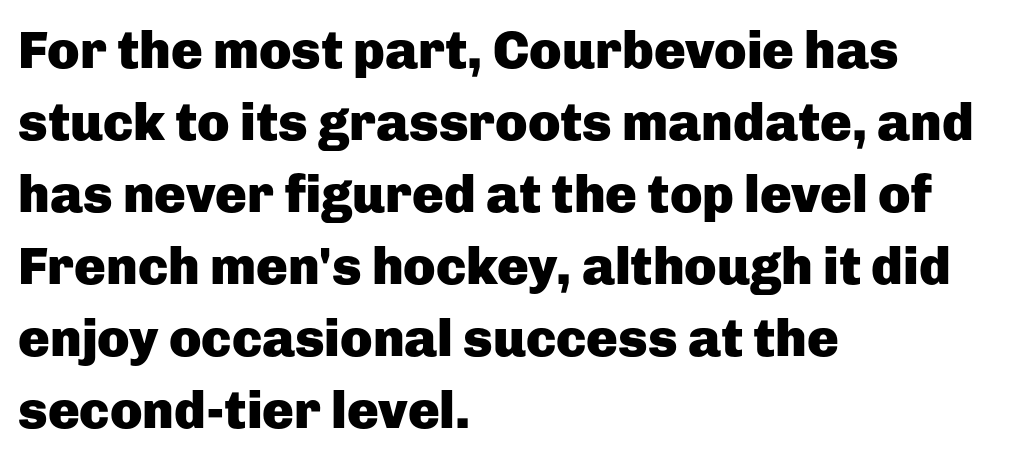
Q: Is the text bold? A: Yes.
Q: Is the text italic (slanted)? A: No, it is upright.
Q: Is the typeface a serif or a sans-serif typeface? A: Sans-serif.
Q: Is the text underlined? A: No.
Q: How is the paragraph aligned? A: Left-aligned.
Q: Is the spacing between letters normal or unusually wide? A: Normal.
Q: Is the spacing between lines tight, normal or loose? A: Normal.
Q: Width (condensed, normal, or wide)? A: Normal.
Q: Stroke contrast? A: Low.
Q: x-height? A: Medium.
Q: Monospaced? A: No.
